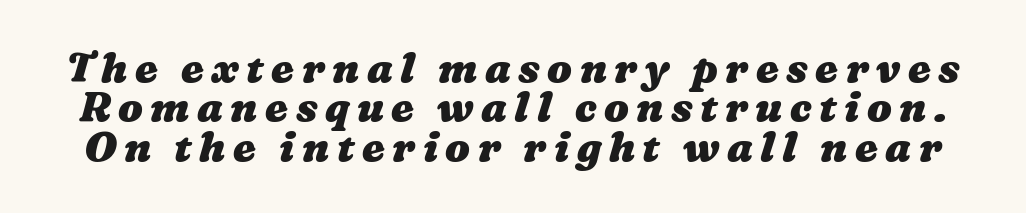
The image shows 41 px heavy, wide type; set tight line spacing (0.96x), not underlined; medium stroke contrast and a medium x-height.
